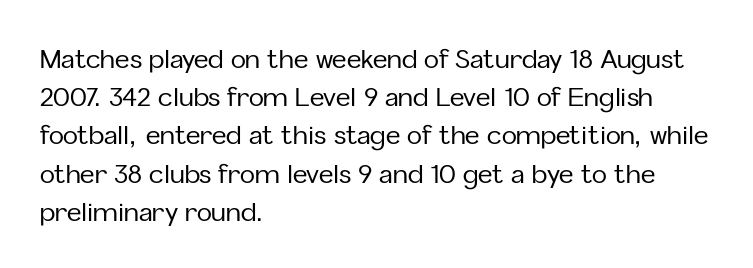
{"italic": "no", "underline": "no", "align": "left", "line_spacing": "normal", "line_spacing_ratio": 1.53, "letter_spacing": "normal", "letter_spacing_em": 0.0, "glyph_px": 25}
